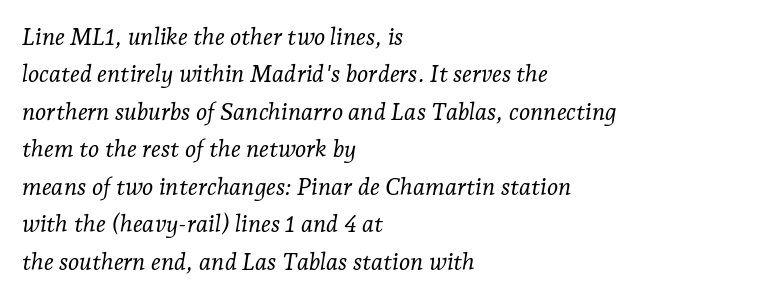
The image shows 24 px text type, italic (leaning right); set left-aligned, normal line spacing (1.56x), normal letter spacing, not underlined.
